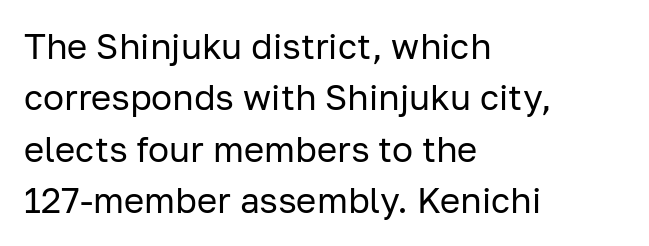
Type without underlining. Ink coverage per letter is moderate at most. Ascenders rise straight up at ninety degrees. Caption: multi-line text, flush left, ragged right. Nobody touched the tracking dial on this one. No feet cap the strokes, marking this as sans-serif type.
